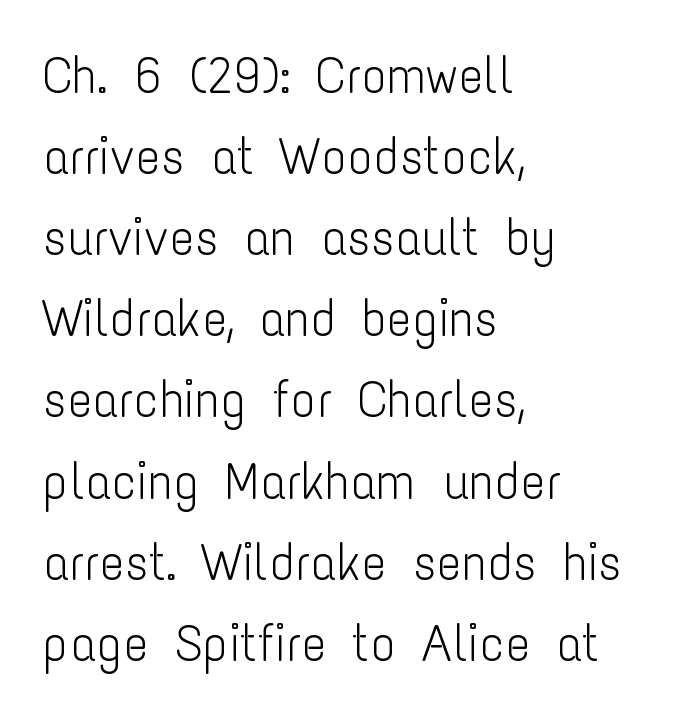
Q: Is the text bold? A: No.
Q: Is the text italic (slanted)? A: No, it is upright.
Q: Is the typeface a serif or a sans-serif typeface? A: Sans-serif.
Q: Is the text underlined? A: No.
Q: How is the paragraph aligned? A: Left-aligned.
Q: Is the spacing between letters normal or unusually wide? A: Normal.
Q: Is the spacing between lines tight, normal or loose? A: Normal.
Q: Width (condensed, normal, or wide)? A: Condensed.
Q: Stroke contrast? A: Low.
Q: x-height? A: Medium.
Q: Monospaced? A: No.
